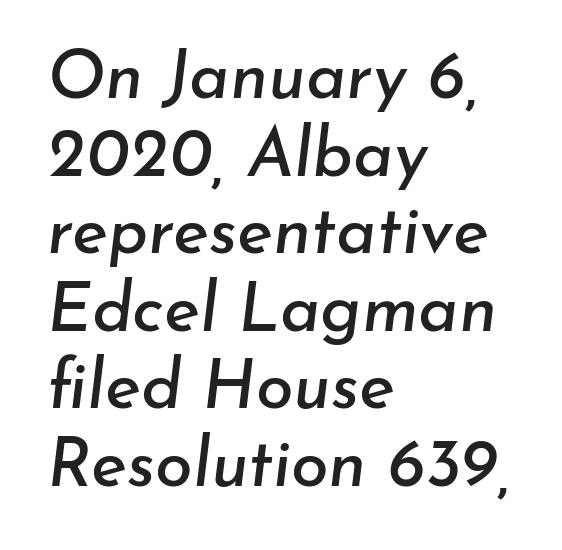
The image shows 68 px text type, italic (leaning right); set left-aligned, tight line spacing (1.14x), normal letter spacing, not underlined; low stroke contrast and a small x-height.
